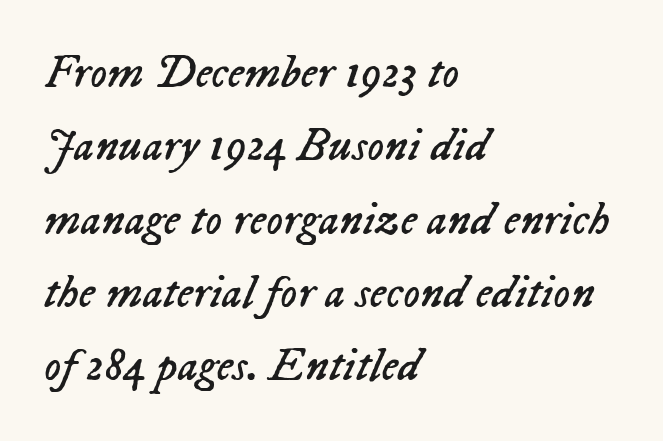
The image shows 47 px regular-weight type, italic (leaning right); set left-aligned, normal line spacing (1.56x), normal letter spacing, not underlined; low stroke contrast and a medium x-height.
